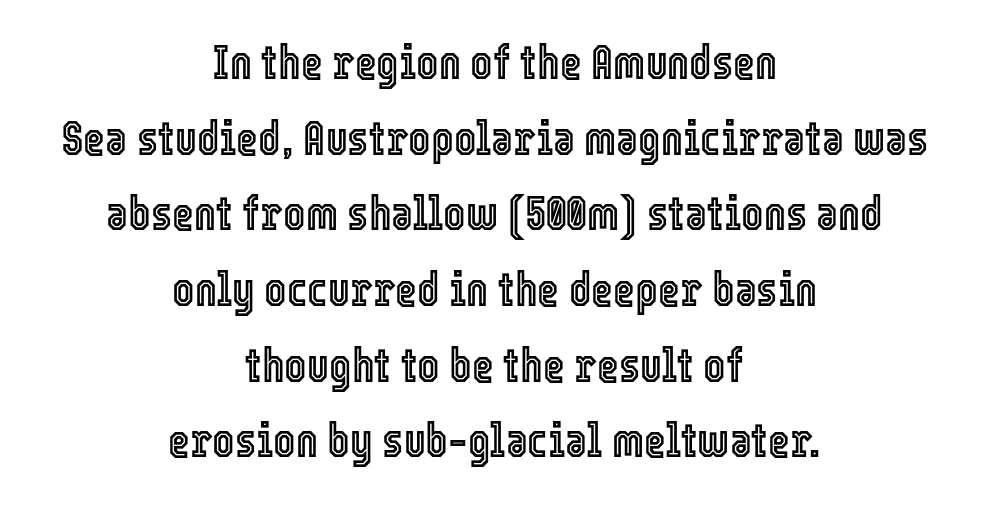
{"italic": "no", "width": "condensed", "x_height": "medium", "monospaced": "no", "underline": "no", "align": "center", "line_spacing": "normal", "line_spacing_ratio": 1.61, "letter_spacing": "normal", "letter_spacing_em": 0.0, "glyph_px": 47}
